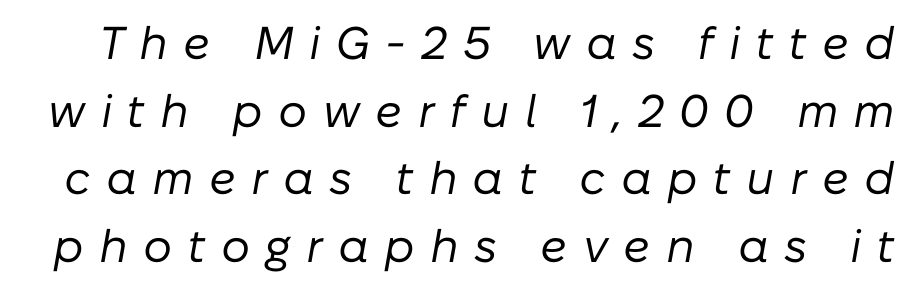
Bold? No — there's no thickening of the strokes. Posture: slanted. The letters advance in unequal steps, a hallmark of proportional type. Each new line begins a customary step beneath the previous one.
